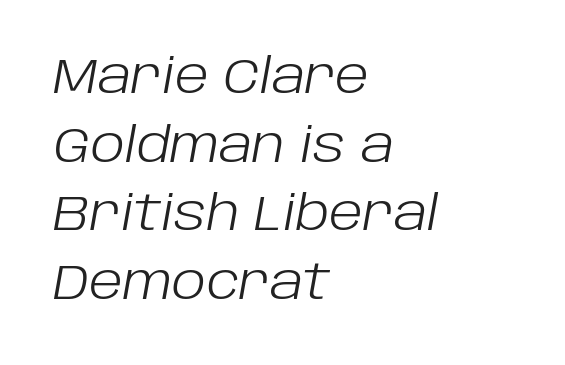
{"italic": "yes", "lean": "right", "slant_degrees": 10, "bold": "no", "weight": "light", "width": "normal", "stroke_contrast": "low", "x_height": "large", "monospaced": "no", "underline": "no", "align": "left", "line_spacing": "normal", "line_spacing_ratio": 1.4, "letter_spacing": "normal", "letter_spacing_em": 0.0, "glyph_px": 49}
